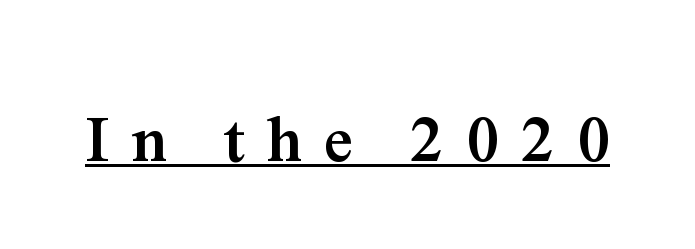
Q: Is the text bold? A: Yes.
Q: Is the text italic (slanted)? A: No, it is upright.
Q: Is the typeface a serif or a sans-serif typeface? A: Serif.
Q: Is the text underlined? A: Yes.
Q: Is the spacing between letters normal or unusually wide? A: Unusually wide.
Q: Width (condensed, normal, or wide)? A: Normal.
Q: Stroke contrast? A: Medium.
Q: x-height? A: Medium.
Q: Monospaced? A: No.
